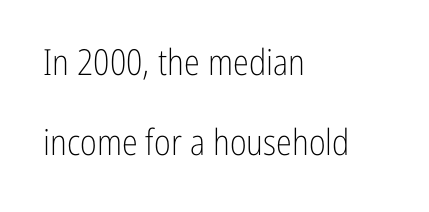
The image shows 36 px light, condensed sans-serif type, upright; set left-aligned, loose line spacing (2.22x), normal letter spacing, not underlined; low stroke contrast and a medium x-height.
